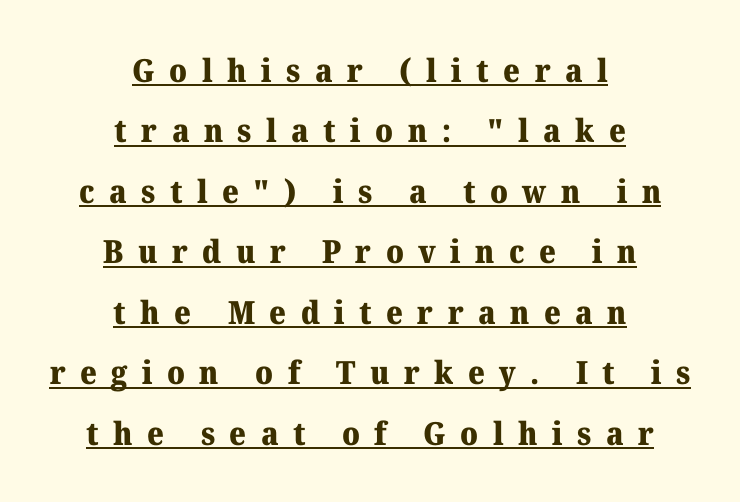
Q: Is the text bold? A: Yes.
Q: Is the text italic (slanted)? A: No, it is upright.
Q: Is the typeface a serif or a sans-serif typeface? A: Serif.
Q: Is the text underlined? A: Yes.
Q: How is the paragraph aligned? A: Centered.
Q: Is the spacing between letters normal or unusually wide? A: Unusually wide.
Q: Width (condensed, normal, or wide)? A: Normal.
Q: Stroke contrast? A: Medium.
Q: x-height? A: Medium.
Q: Monospaced? A: No.
